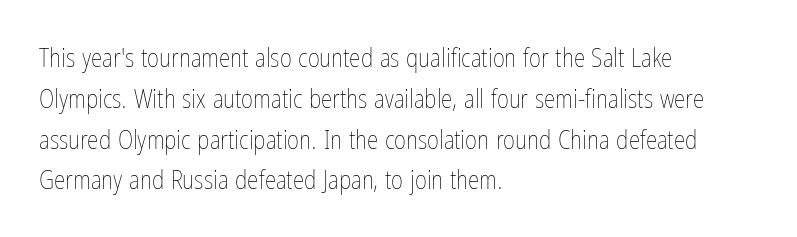
The gap between lines stays unmarked. No extra tracking has been applied to these lines. Does the leading feel generous? No, just average. Short and long lines alike share a common starting point at left.
